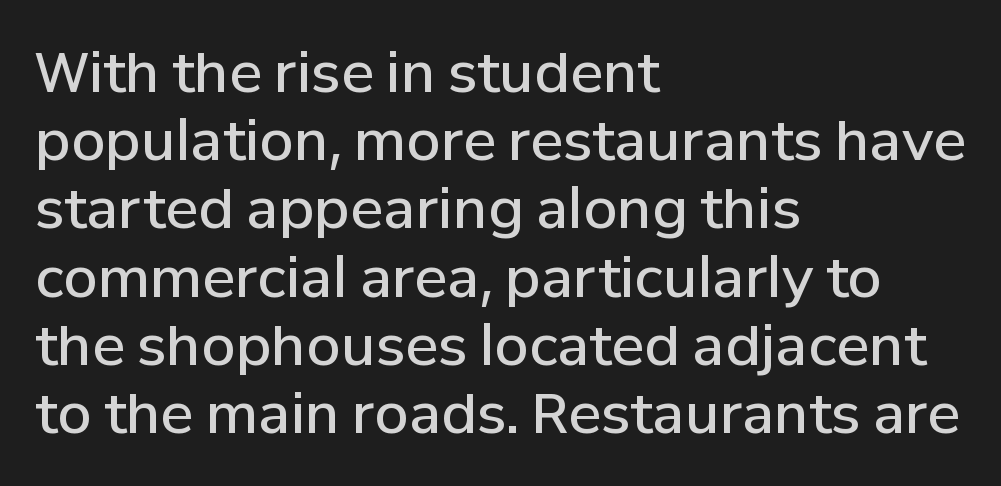
Quick note: not italic, upright. The designer went with a sans here, leaving each stem footless. Every letter is mildly thick-stroked: semibold rather than bold. You could call the tracking neutral — neither tight nor loose. The gap between lines stays unmarked.
